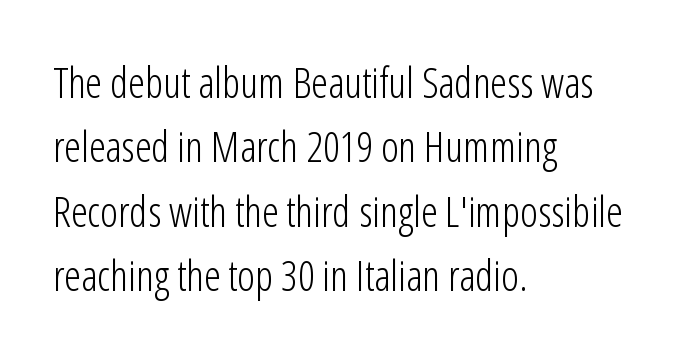
The lines sit at an ordinary, default distance from one another. Stems and bowls with no extra thickness — not bold. This rendering leaves character spacing at its baseline value. Unlike a traditional serif, this face leaves its strokes unadorned.
